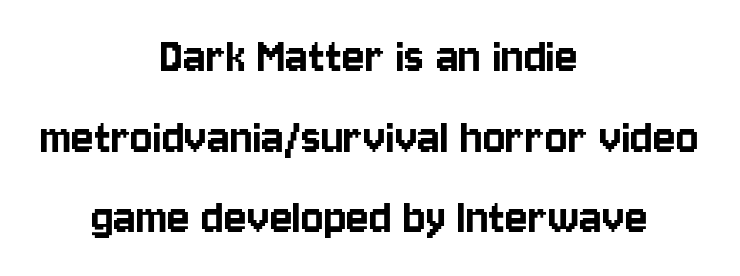
Inter-character spacing is left at the font's built-in metrics. Letters rest on an invisible, unmarked baseline. Spacing verdict: proportional, widths tailored to each character. These lines are composed in type without serifs. These lines stack symmetrically, like a column narrowing and widening about its center. Evenly set lines give the paragraph a standard silhouette.
